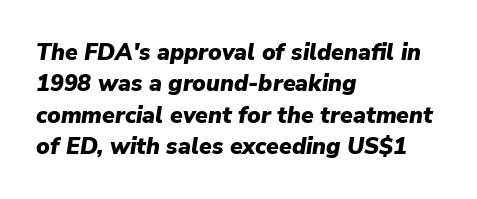
{"italic": "yes", "lean": "right", "slant_degrees": 9, "bold": "yes", "underline": "no", "align": "left", "line_spacing": "normal", "line_spacing_ratio": 1.36, "letter_spacing": "normal", "letter_spacing_em": 0.0, "glyph_px": 23}
